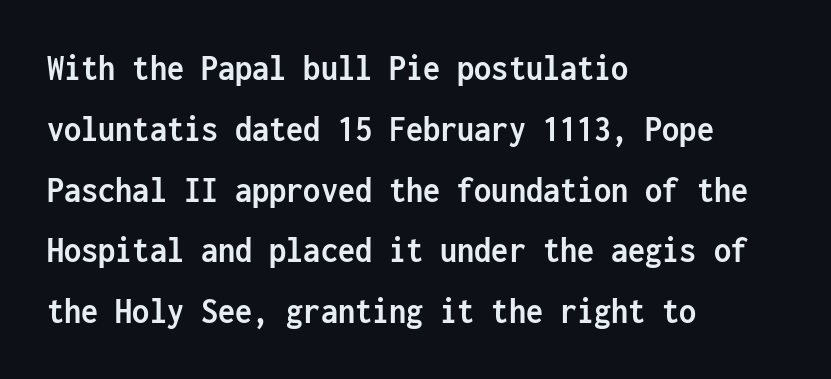
Q: Is the text bold? A: Yes.
Q: Is the text italic (slanted)? A: No, it is upright.
Q: Is the typeface a serif or a sans-serif typeface? A: Sans-serif.
Q: Is the text underlined? A: No.
Q: How is the paragraph aligned? A: Left-aligned.
Q: Is the spacing between letters normal or unusually wide? A: Normal.
Q: Is the spacing between lines tight, normal or loose? A: Normal.
Q: Width (condensed, normal, or wide)? A: Condensed.
Q: Stroke contrast? A: Low.
Q: x-height? A: Medium.
Q: Monospaced? A: Yes.
